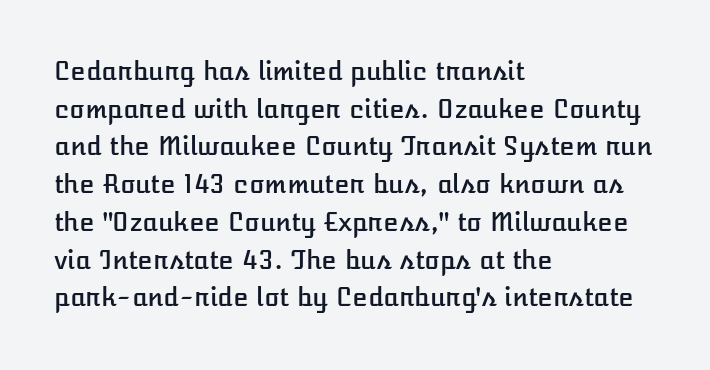
Descender tails drop into unmarked territory. If you drew a ruler down the left edge, every line would touch it. Nope, not italic — everything's standing straight. Successive baselines arrive at the customary interval. Tracking value appears to be zero — textbook default spacing.
